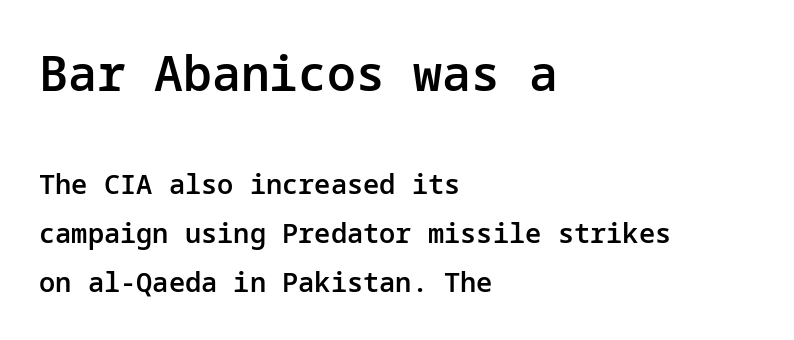
{"serif": "no", "italic": "no", "bold": "semi", "weight": "semibold", "width": "normal", "stroke_contrast": "low", "x_height": "medium", "underline": "no", "align": "left", "line_spacing_ratio": 1.82, "letter_spacing": "normal", "letter_spacing_em": 0.0, "larger_block": "first", "size_ratio": 1.78, "glyph_px": 48}
